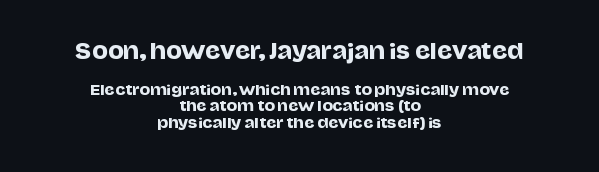
{"italic": "no", "underline": "no", "align": "center", "line_spacing_ratio": 1.18, "letter_spacing": "normal", "letter_spacing_em": 0.0, "larger_block": "first", "size_ratio": 1.5, "glyph_px": 21}
